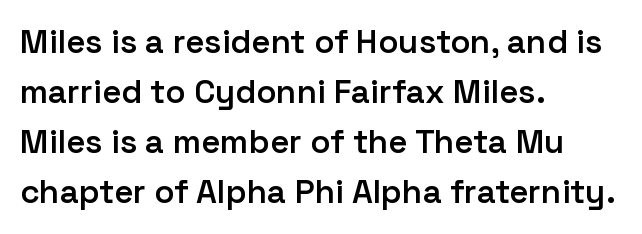
{"serif": "no", "italic": "no", "bold": "semi", "weight": "semibold", "width": "normal", "stroke_contrast": "low", "x_height": "medium", "monospaced": "no", "underline": "no", "align": "left", "line_spacing": "normal", "line_spacing_ratio": 1.52, "letter_spacing": "normal", "letter_spacing_em": 0.0, "glyph_px": 33}
